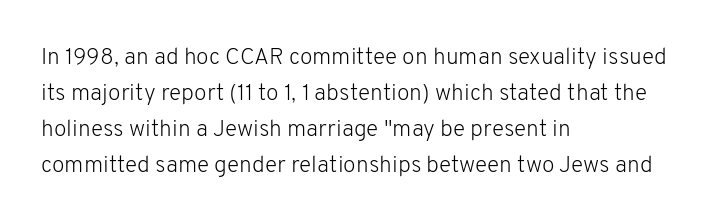
Nothing unusual about the tracking: characters are spaced as the font intends. The typesetter chose a ragged-right arrangement here. Vertical strokes here are truly vertical. In terms of leading, this rendering sits right in the middle.
